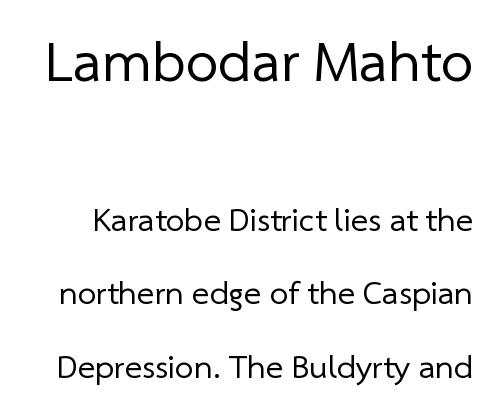
{"serif": "no", "bold": "no", "weight": "regular", "width": "normal", "stroke_contrast": "low", "x_height": "medium", "monospaced": "no", "underline": "no", "line_spacing": "loose", "line_spacing_ratio": 2.23, "letter_spacing": "normal", "letter_spacing_em": 0.0, "larger_block": "first", "size_ratio": 1.76, "glyph_px": 58}
